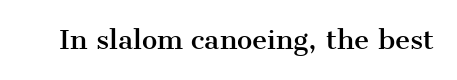
{"italic": "no", "underline": "no", "letter_spacing": "normal", "letter_spacing_em": 0.0, "glyph_px": 26}
